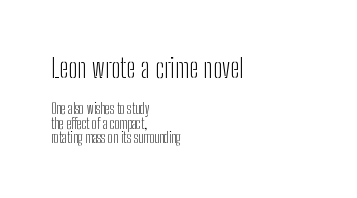
Q: Is the text bold? A: No.
Q: Is the text italic (slanted)? A: No, it is upright.
Q: Is the text underlined? A: No.
Q: How is the paragraph aligned? A: Left-aligned.
Q: Is the spacing between letters normal or unusually wide? A: Normal.
Q: Is the spacing between lines tight, normal or loose? A: Tight.
Q: Which block of text is set in a larger size, the first (top) or the second (bottom)? A: The first (top) one.
